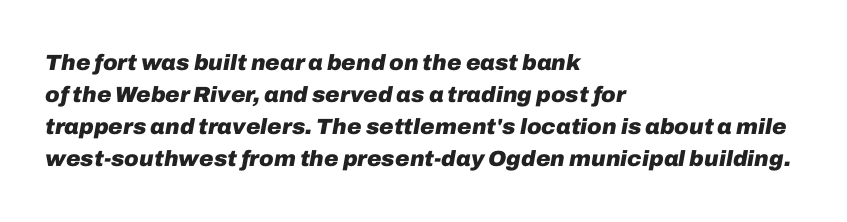
Q: Is the text bold? A: Yes.
Q: Is the text italic (slanted)? A: Yes, it leans right by about 10 degrees.
Q: Is the text underlined? A: No.
Q: How is the paragraph aligned? A: Left-aligned.
Q: Is the spacing between letters normal or unusually wide? A: Normal.
Q: Is the spacing between lines tight, normal or loose? A: Normal.
